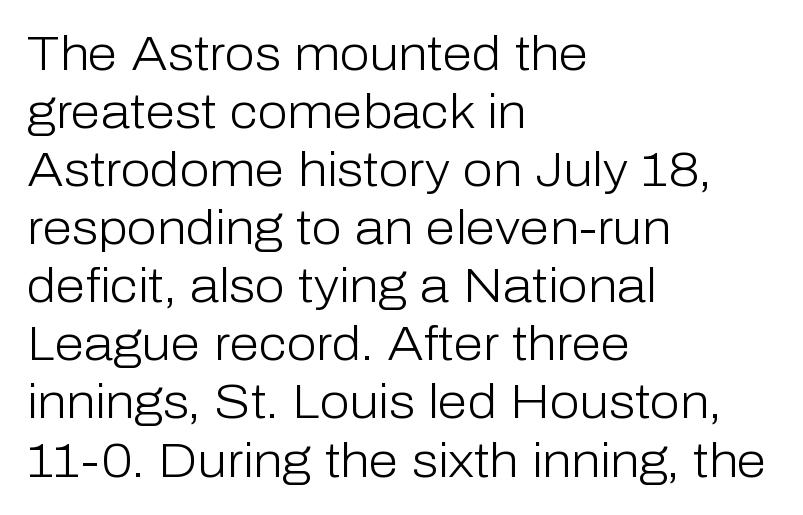
Q: Is the text bold? A: No.
Q: Is the text italic (slanted)? A: No, it is upright.
Q: Is the typeface a serif or a sans-serif typeface? A: Sans-serif.
Q: Is the text underlined? A: No.
Q: How is the paragraph aligned? A: Left-aligned.
Q: Is the spacing between letters normal or unusually wide? A: Normal.
Q: Width (condensed, normal, or wide)? A: Normal.
Q: Stroke contrast? A: Low.
Q: x-height? A: Medium.
Q: Monospaced? A: No.
